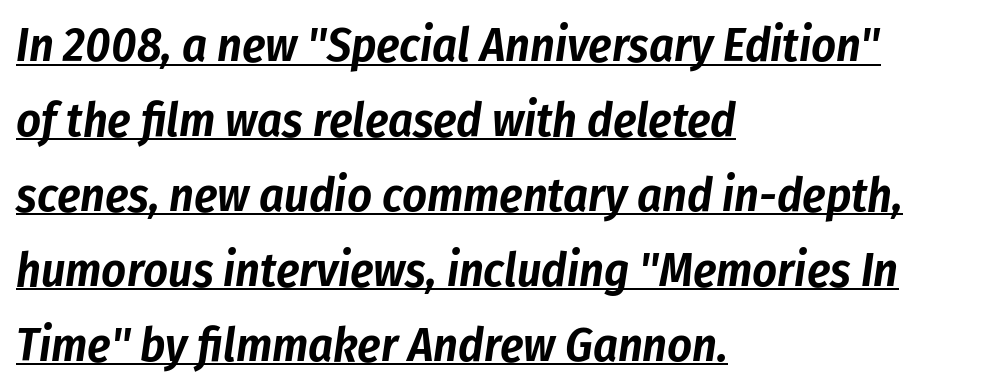
The image shows 48 px condensed type, italic (leaning right); set left-aligned, normal line spacing (1.56x), normal letter spacing, underlined; low stroke contrast and a medium x-height.
